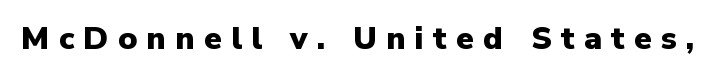
The passage shown is typed in a proportional face where columns would drift. Heavy-handed strokes throughout: this text is bold. Any mark beneath the type? The region is blank. In terms of letterform style, serifs are entirely absent.
